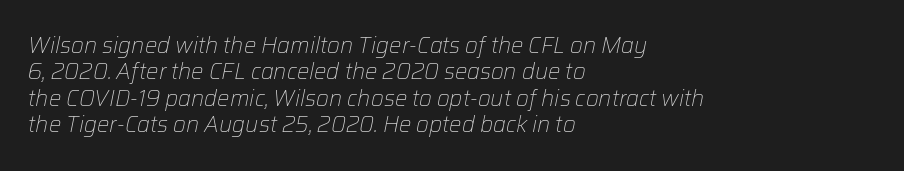
Q: Is the text bold? A: No.
Q: Is the text italic (slanted)? A: Yes, it leans right by about 12 degrees.
Q: Is the text underlined? A: No.
Q: How is the paragraph aligned? A: Left-aligned.
Q: Is the spacing between letters normal or unusually wide? A: Normal.
